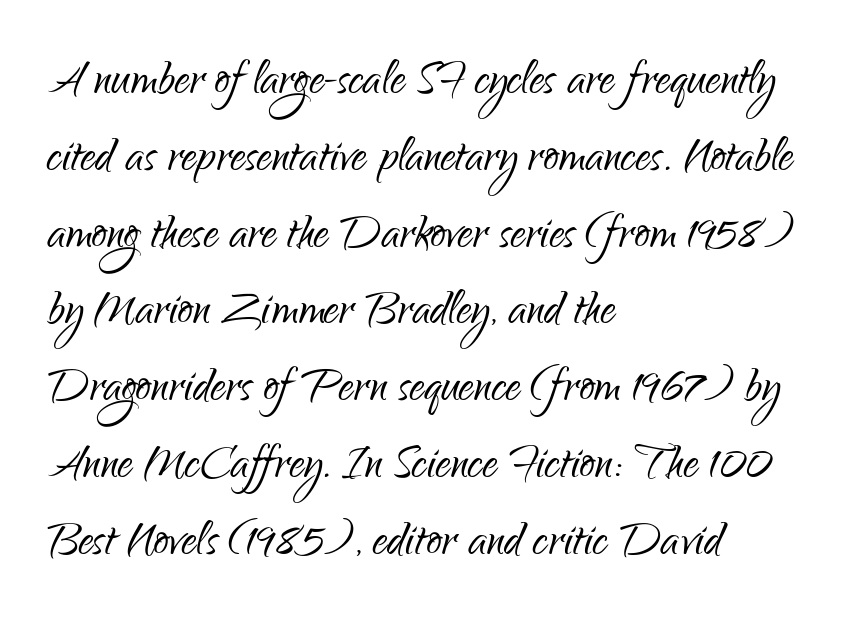
{"serif": "no", "bold": "no", "weight": "light", "width": "condensed", "stroke_contrast": "low", "x_height": "small", "monospaced": "no", "underline": "no", "align": "left", "line_spacing": "normal", "line_spacing_ratio": 1.28, "letter_spacing": "normal", "letter_spacing_em": 0.0, "glyph_px": 60}
